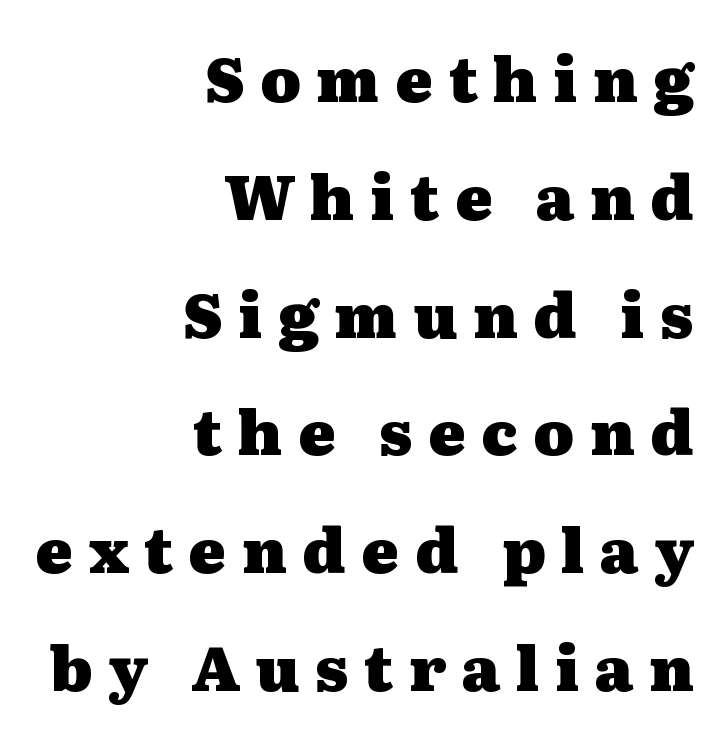
Q: Is the text bold? A: Yes.
Q: Is the text italic (slanted)? A: No, it is upright.
Q: Is the typeface a serif or a sans-serif typeface? A: Serif.
Q: Is the text underlined? A: No.
Q: How is the paragraph aligned? A: Right-aligned.
Q: Is the spacing between letters normal or unusually wide? A: Unusually wide.
Q: Is the spacing between lines tight, normal or loose? A: Loose.
Q: Width (condensed, normal, or wide)? A: Wide.
Q: Stroke contrast? A: Medium.
Q: x-height? A: Medium.
Q: Monospaced? A: No.
